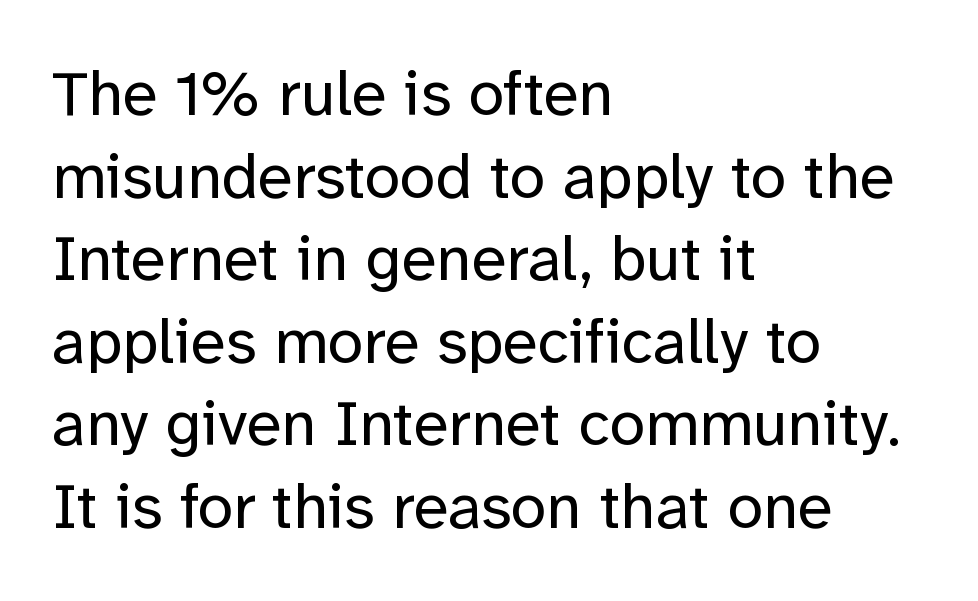
{"serif": "no", "italic": "no", "bold": "no", "weight": "regular", "width": "normal", "stroke_contrast": "low", "x_height": "medium", "monospaced": "no", "underline": "no", "align": "left", "line_spacing": "normal", "line_spacing_ratio": 1.29, "letter_spacing": "normal", "letter_spacing_em": 0.0, "glyph_px": 64}
